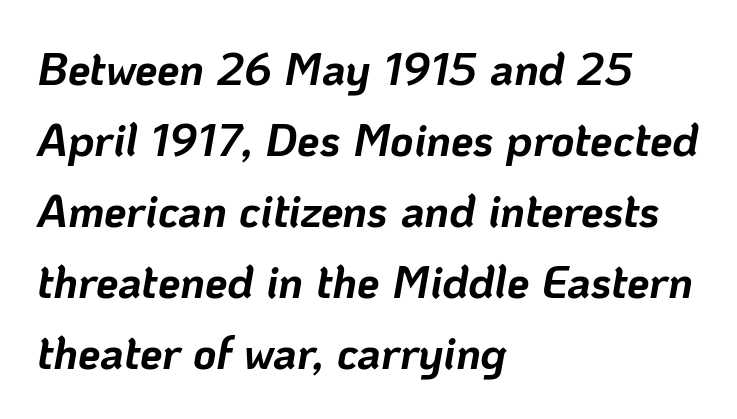
{"italic": "yes", "lean": "right", "slant_degrees": 10, "bold": "yes", "weight": "bold", "width": "normal", "stroke_contrast": "low", "x_height": "medium", "monospaced": "no", "underline": "no", "align": "left", "line_spacing": "normal", "line_spacing_ratio": 1.58, "letter_spacing": "normal", "letter_spacing_em": 0.0, "glyph_px": 45}
